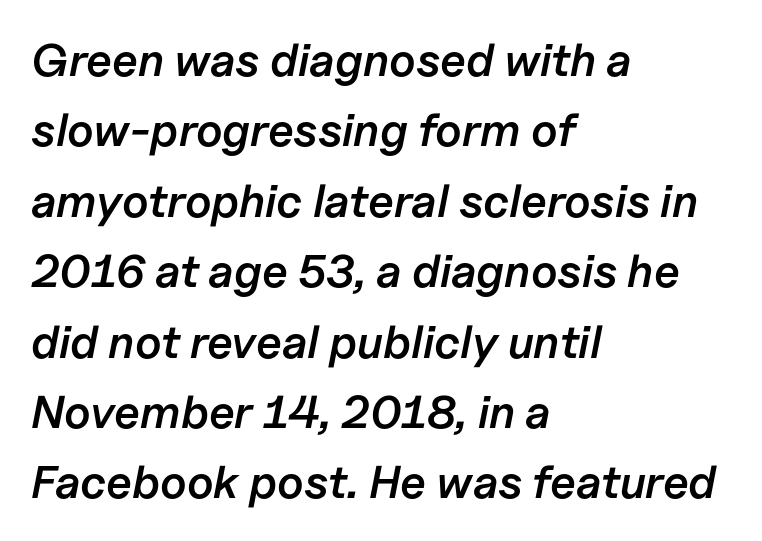
The image shows 46 px semibold type, italic (leaning right); set left-aligned, normal line spacing (1.53x), normal letter spacing, not underlined; low stroke contrast and a medium x-height.
